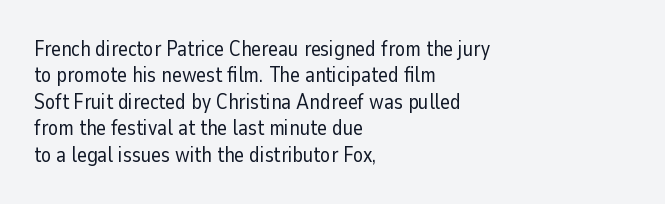
Q: Is the text bold? A: No.
Q: Is the text italic (slanted)? A: No, it is upright.
Q: Is the text underlined? A: No.
Q: How is the paragraph aligned? A: Left-aligned.
Q: Is the spacing between letters normal or unusually wide? A: Normal.
Q: Is the spacing between lines tight, normal or loose? A: Normal.
